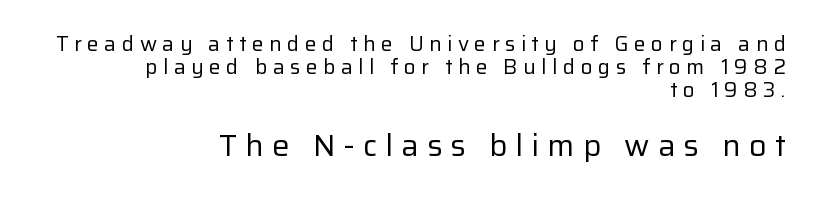
Q: Is the text bold? A: No.
Q: Is the text italic (slanted)? A: No, it is upright.
Q: Is the typeface a serif or a sans-serif typeface? A: Sans-serif.
Q: Is the text underlined? A: No.
Q: How is the paragraph aligned? A: Right-aligned.
Q: Is the spacing between letters normal or unusually wide? A: Unusually wide.
Q: Is the spacing between lines tight, normal or loose? A: Tight.
Q: Which block of text is set in a larger size, the first (top) or the second (bottom)? A: The second (bottom) one.
Q: Width (condensed, normal, or wide)? A: Normal.
Q: Stroke contrast? A: Low.
Q: x-height? A: Medium.
Q: Monospaced? A: No.
